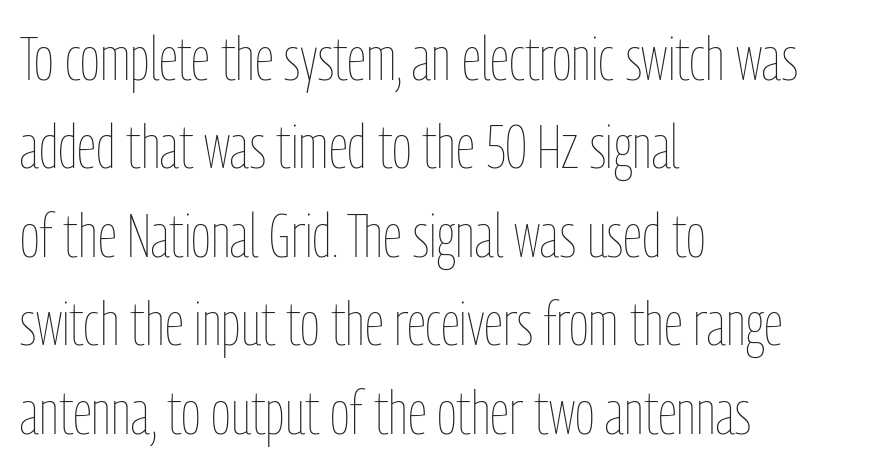
{"italic": "no", "bold": "no", "weight": "thin", "width": "condensed", "stroke_contrast": "low", "x_height": "medium", "monospaced": "no", "underline": "no", "align": "left", "line_spacing": "normal", "line_spacing_ratio": 1.45, "letter_spacing": "normal", "letter_spacing_em": 0.0, "glyph_px": 61}
